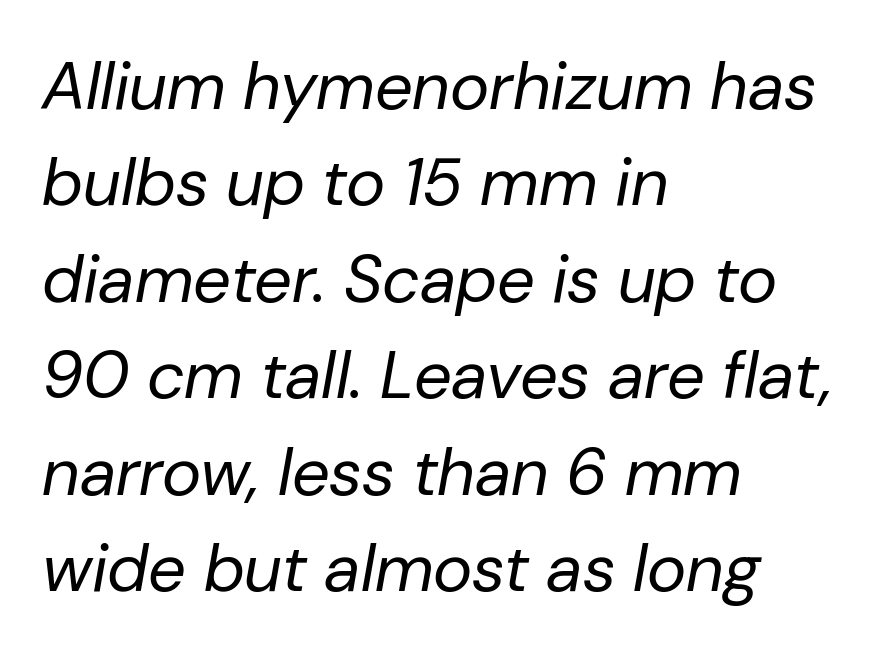
Heft: none added — not bold. This sample uses an oblique cut, with every glyph tilted off the vertical. Leftover space on each line is placed entirely after the last word. The gaps between neighbouring characters are ordinary and unremarkable. Each letter keeps its own natural width here, so spacing adapts to shape. Check the space under the baseline: it is left empty.
